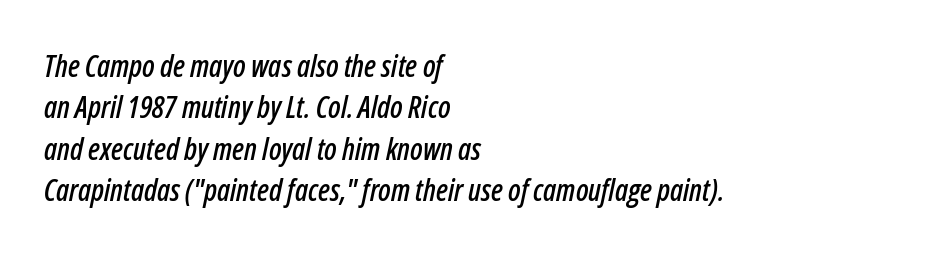
{"italic": "yes", "lean": "right", "slant_degrees": 12, "width": "condensed", "stroke_contrast": "low", "x_height": "medium", "monospaced": "no", "underline": "no", "align": "left", "line_spacing": "normal", "line_spacing_ratio": 1.38, "letter_spacing": "normal", "letter_spacing_em": 0.0, "glyph_px": 30}
